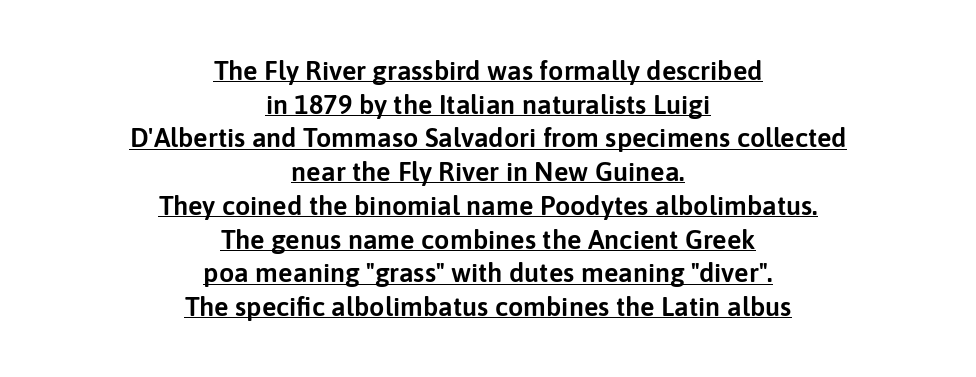
{"italic": "no", "underline": "yes", "align": "center", "line_spacing": "normal", "line_spacing_ratio": 1.25, "letter_spacing": "normal", "letter_spacing_em": 0.0, "glyph_px": 27}
